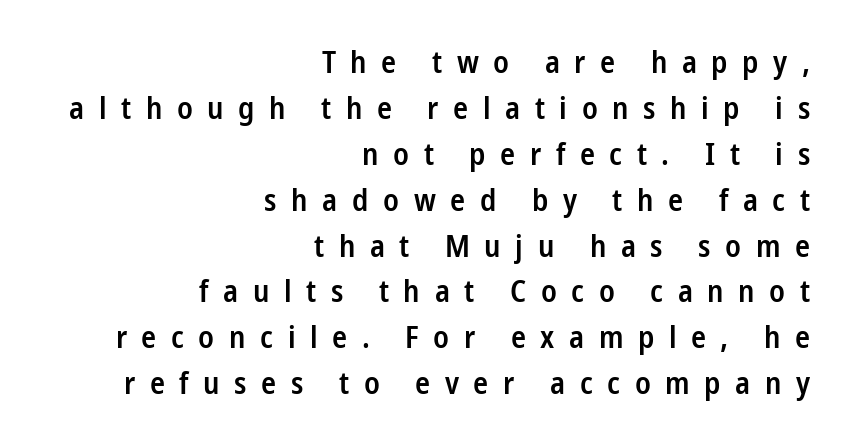
Q: Is the text bold? A: Semi-bold.
Q: Is the text italic (slanted)? A: No, it is upright.
Q: Is the typeface a serif or a sans-serif typeface? A: Sans-serif.
Q: Is the text underlined? A: No.
Q: How is the paragraph aligned? A: Right-aligned.
Q: Is the spacing between letters normal or unusually wide? A: Unusually wide.
Q: Is the spacing between lines tight, normal or loose? A: Normal.
Q: Width (condensed, normal, or wide)? A: Condensed.
Q: Stroke contrast? A: Low.
Q: x-height? A: Medium.
Q: Monospaced? A: No.
